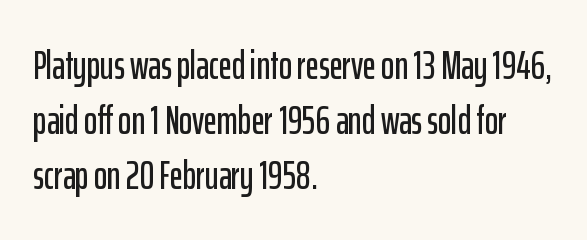
The image shows 40 px condensed sans-serif type, upright; set left-aligned, normal line spacing (1.37x), normal letter spacing, not underlined; low stroke contrast and a medium x-height.
